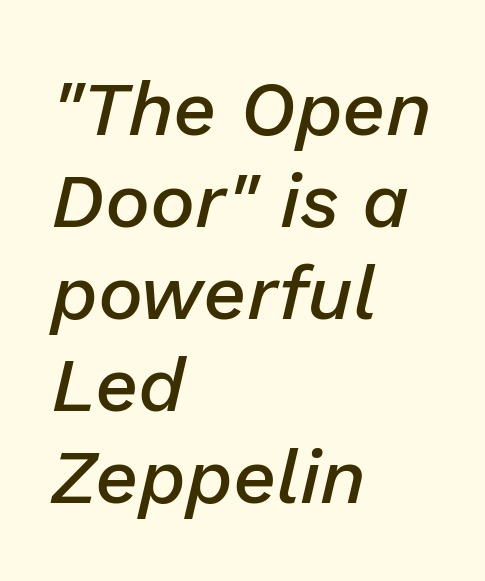
How heavy is the stroke? Medium-heavy — a semibold, shy of bold. Tracking value appears to be zero — textbook default spacing. There's an unmistakable incline to the writing here. Alignment: flush left. A typesetter would call this proportional, since set widths differ per character. The words here are not underlined.
